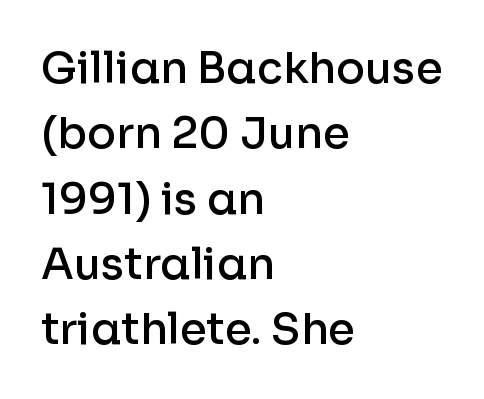
The image shows 43 px semibold sans-serif type, upright; set left-aligned, normal line spacing (1.52x), normal letter spacing, not underlined; low stroke contrast and a medium x-height.
